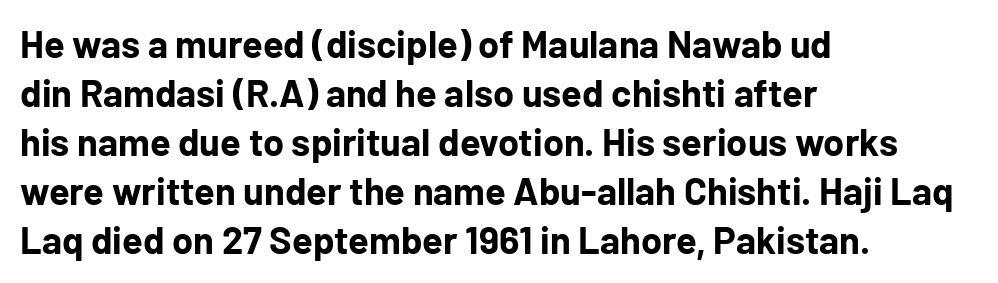
The letters stand upright; this is a roman face. These lines stack with their left ends in a neat column. Reading down the column, the eye jumps a familiar distance to each next line. A typesetter would call this proportional, since set widths differ per character.
